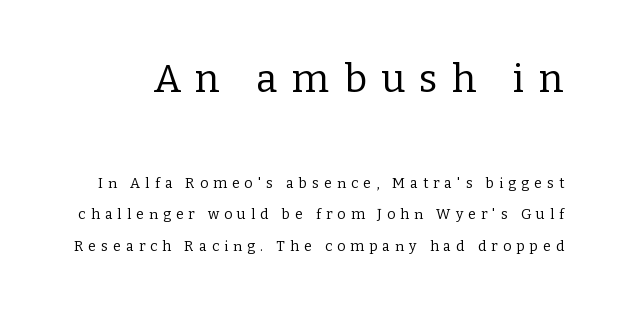
The image shows 39 px regular-weight serif type, upright; set loose line spacing (2.25x), unusually wide letter spacing (+0.37 em), not underlined; the first (top) block is 2.79x larger; low stroke contrast and a medium x-height.
